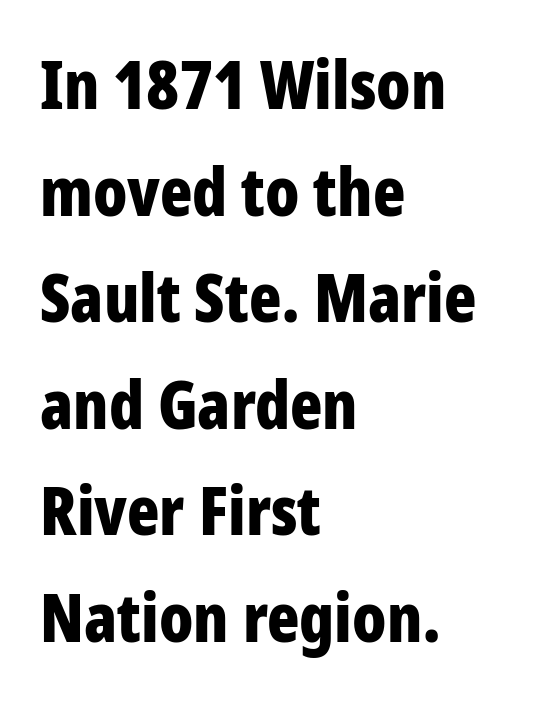
{"serif": "no", "italic": "no", "bold": "yes", "weight": "bold", "width": "condensed", "stroke_contrast": "low", "x_height": "large", "monospaced": "no", "underline": "no", "align": "left", "line_spacing": "normal", "line_spacing_ratio": 1.59, "letter_spacing": "normal", "letter_spacing_em": 0.0, "glyph_px": 67}
